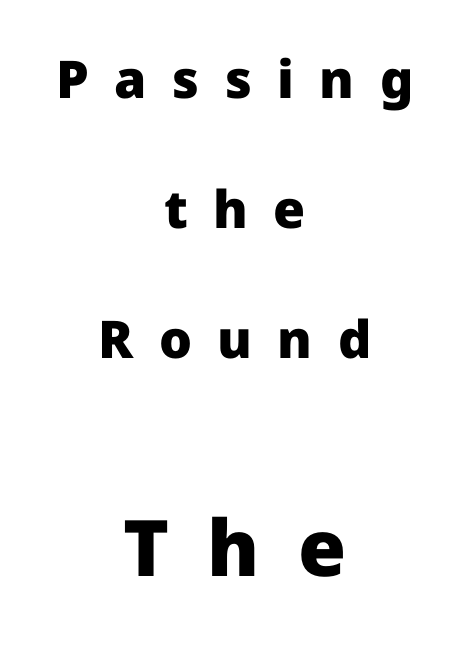
{"serif": "no", "italic": "no", "bold": "yes", "weight": "heavy", "width": "normal", "stroke_contrast": "low", "x_height": "medium", "monospaced": "no", "underline": "no", "align": "center", "line_spacing": "loose", "line_spacing_ratio": 2.5, "letter_spacing": "wide", "letter_spacing_em": 0.49, "larger_block": "second", "size_ratio": 1.5, "glyph_px": 78}
